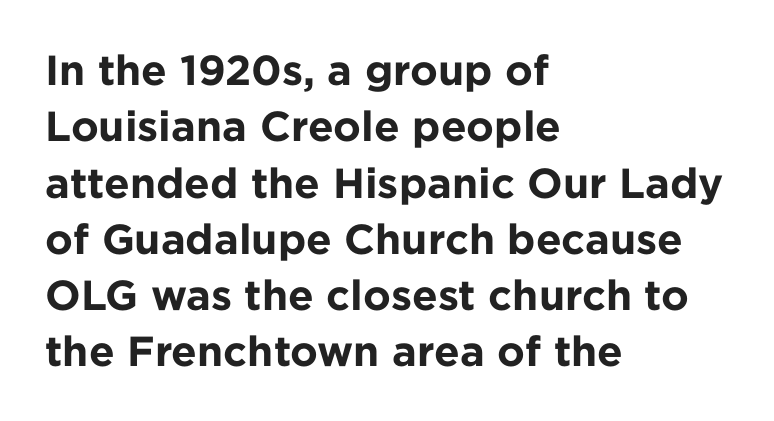
Q: Is the text bold? A: Yes.
Q: Is the text italic (slanted)? A: No, it is upright.
Q: Is the typeface a serif or a sans-serif typeface? A: Sans-serif.
Q: Is the text underlined? A: No.
Q: How is the paragraph aligned? A: Left-aligned.
Q: Is the spacing between letters normal or unusually wide? A: Normal.
Q: Is the spacing between lines tight, normal or loose? A: Normal.
Q: Width (condensed, normal, or wide)? A: Normal.
Q: Stroke contrast? A: Low.
Q: x-height? A: Medium.
Q: Monospaced? A: No.
